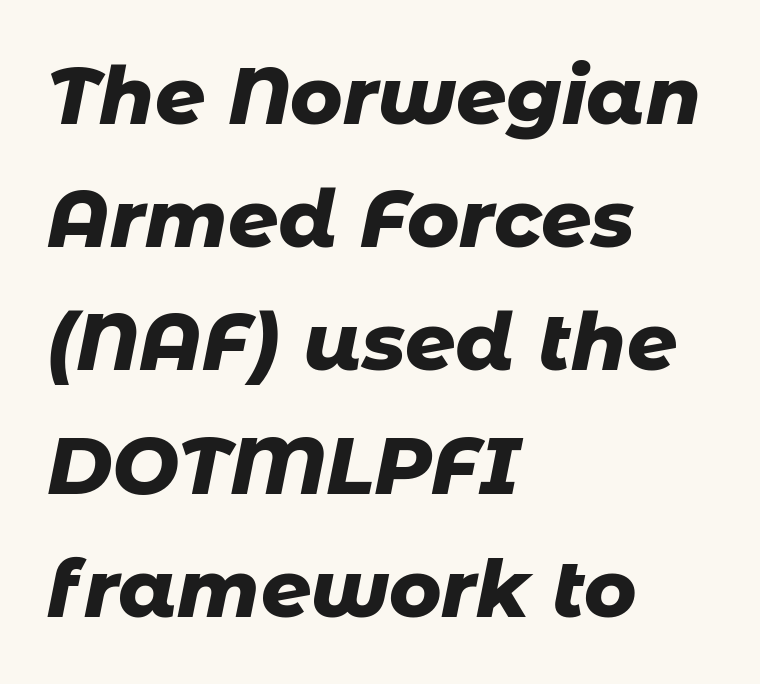
This sample has the flowing, uneven cadence of proportional lettering. Anything drawn beneath the words? Only blank space. Honestly, the letter spacing is just normal — you wouldn't notice it. Is there much room between lines? A standard amount, neither cramped nor airy. Teacher's note: observe the even left margin — that is flush-left alignment.
